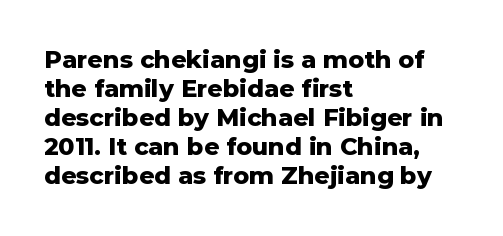
Bold? Absolutely — the strokes are thick and heavy. These lines are set flush left with a ragged right edge. Each row of text sits above clean, open space. There is no visible air inserted between adjacent glyphs. The type sits square on the baseline with zero lean.
